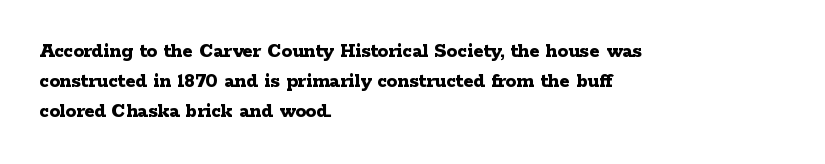
The font's upright variant was chosen for this text. These lines keep a tight, regular rhythm from letter to letter. Notice how thick the strokes are: this is what a full bold looks like. These lines sit exactly where default settings would place them.
